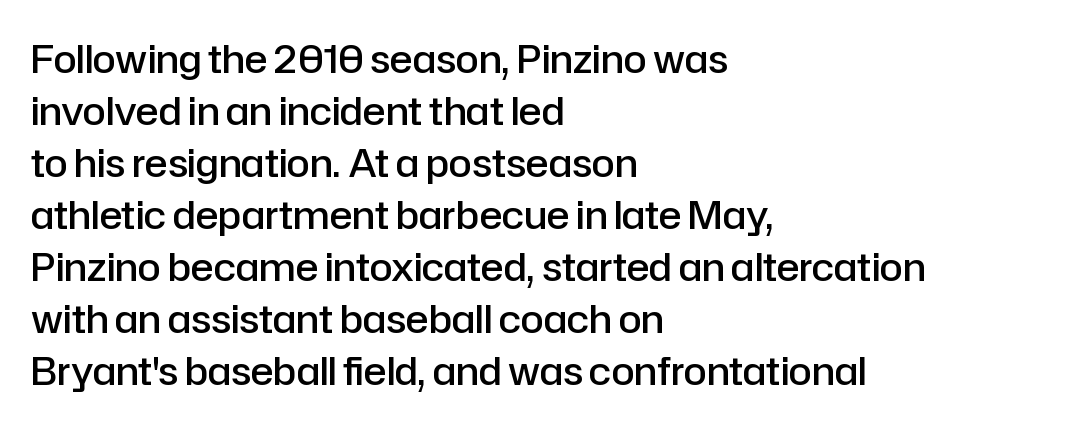
{"serif": "no", "italic": "no", "bold": "semi", "weight": "semibold", "width": "normal", "stroke_contrast": "low", "x_height": "medium", "monospaced": "no", "underline": "no", "align": "left", "line_spacing": "normal", "line_spacing_ratio": 1.37, "letter_spacing": "normal", "letter_spacing_em": 0.0, "glyph_px": 38}
